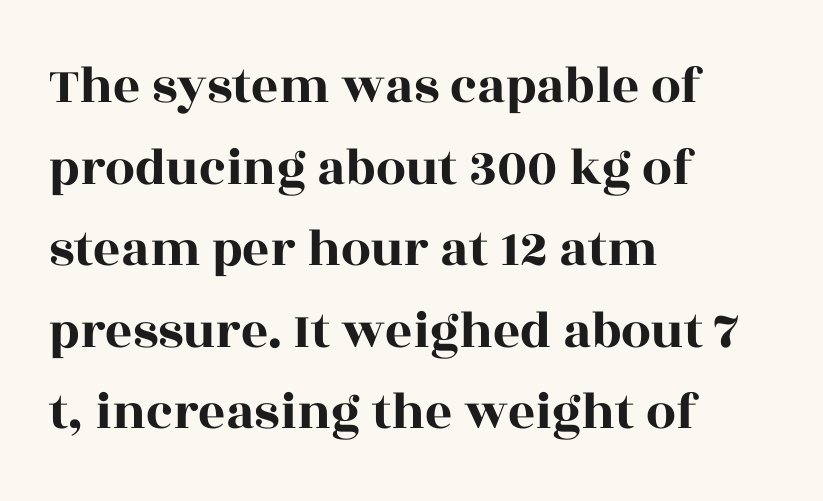
Note: serifs present on the glyphs. Leftover space on each line is placed entirely after the last word. This sample has the flowing, uneven cadence of proportional lettering. The strip under each line holds only bare page. Every stem runs plumb, perpendicular to the baseline. Default kerning and tracking; the words read as compact shapes.
